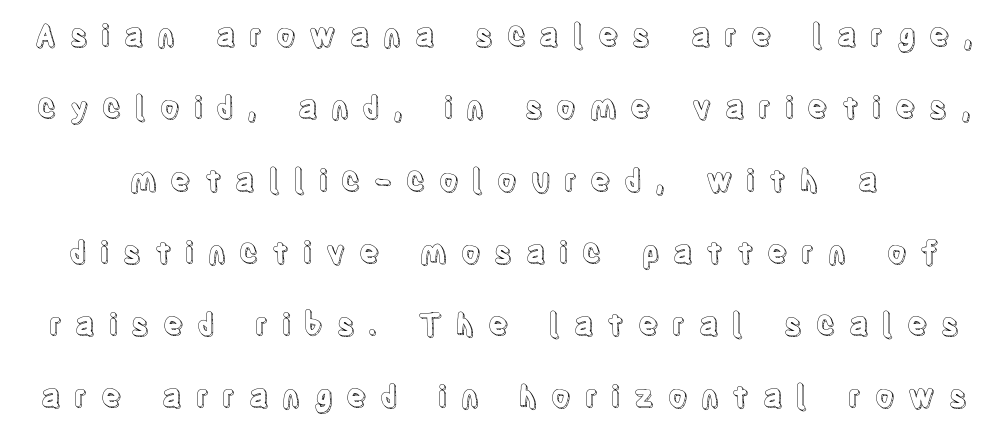
Q: Is the text italic (slanted)? A: No, it is upright.
Q: Is the text underlined? A: No.
Q: Is the spacing between letters normal or unusually wide? A: Unusually wide.
Q: Is the spacing between lines tight, normal or loose? A: Loose.
Q: Width (condensed, normal, or wide)? A: Condensed.
Q: x-height? A: Large.
Q: Monospaced? A: No.
